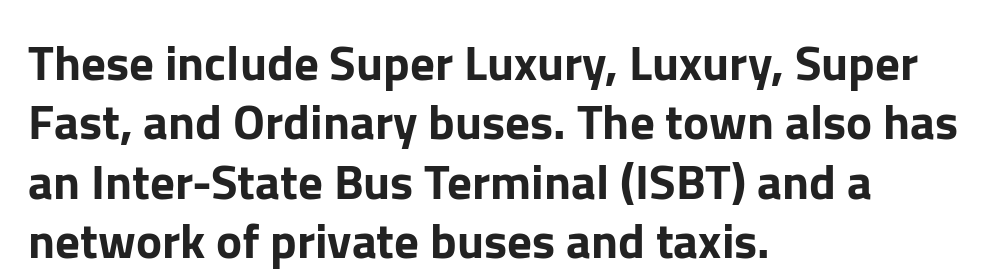
{"serif": "no", "italic": "no", "width": "normal", "stroke_contrast": "low", "x_height": "medium", "monospaced": "no", "underline": "no", "align": "left", "line_spacing_ratio": 1.21, "letter_spacing": "normal", "letter_spacing_em": 0.0, "glyph_px": 49}
